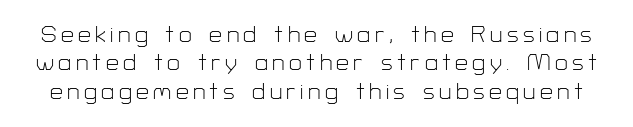
The area under the type is left untouched. Heft: none added — not bold. Designer's note — italics off, roman on.
